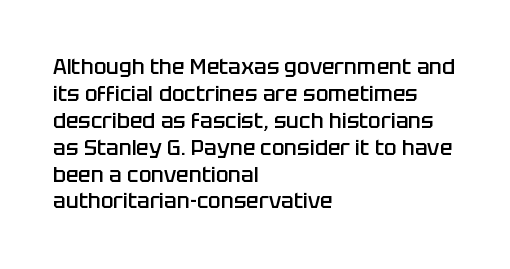
Q: Is the text bold? A: Semi-bold.
Q: Is the text italic (slanted)? A: No, it is upright.
Q: Is the text underlined? A: No.
Q: How is the paragraph aligned? A: Left-aligned.
Q: Is the spacing between letters normal or unusually wide? A: Normal.
Q: Is the spacing between lines tight, normal or loose? A: Normal.
